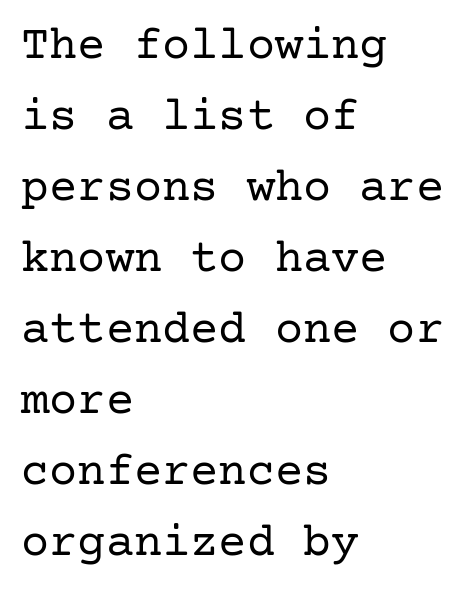
Q: Is the text bold? A: No.
Q: Is the text italic (slanted)? A: No, it is upright.
Q: Is the typeface a serif or a sans-serif typeface? A: Serif.
Q: Is the text underlined? A: No.
Q: How is the paragraph aligned? A: Left-aligned.
Q: Is the spacing between letters normal or unusually wide? A: Normal.
Q: Is the spacing between lines tight, normal or loose? A: Normal.
Q: Width (condensed, normal, or wide)? A: Normal.
Q: Stroke contrast? A: Low.
Q: x-height? A: Medium.
